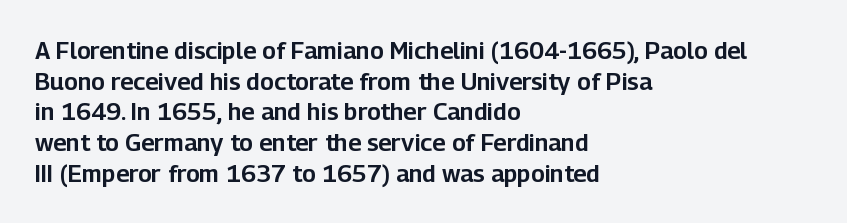
{"italic": "no", "underline": "no", "align": "left", "line_spacing": "normal", "line_spacing_ratio": 1.28, "letter_spacing": "normal", "letter_spacing_em": 0.0, "glyph_px": 24}
